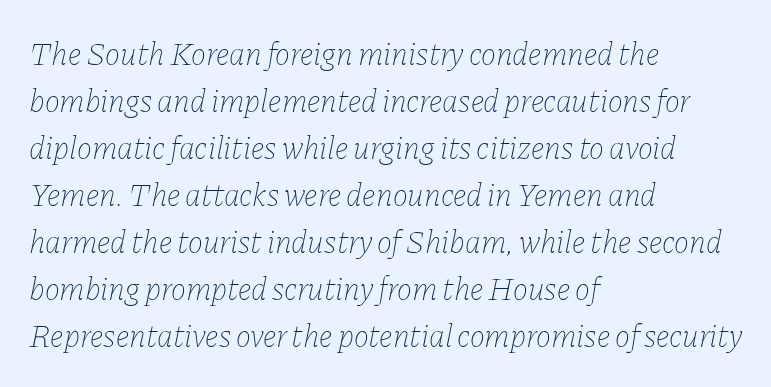
Q: Is the text bold? A: No.
Q: Is the text italic (slanted)? A: Yes, it leans right by about 11 degrees.
Q: Is the text underlined? A: No.
Q: How is the paragraph aligned? A: Left-aligned.
Q: Is the spacing between letters normal or unusually wide? A: Normal.
Q: Is the spacing between lines tight, normal or loose? A: Normal.
Q: Width (condensed, normal, or wide)? A: Normal.
Q: Stroke contrast? A: Low.
Q: x-height? A: Medium.
Q: Monospaced? A: No.
